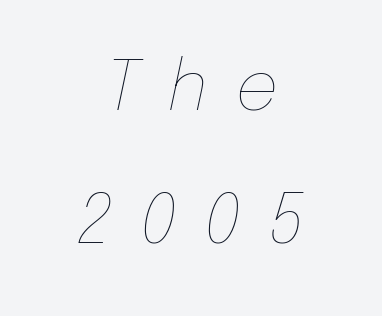
Q: Is the text bold? A: No.
Q: Is the text italic (slanted)? A: Yes, it leans right by about 12 degrees.
Q: Is the text underlined? A: No.
Q: How is the paragraph aligned? A: Centered.
Q: Is the spacing between letters normal or unusually wide? A: Unusually wide.
Q: Is the spacing between lines tight, normal or loose? A: Loose.
Q: Width (condensed, normal, or wide)? A: Normal.
Q: Stroke contrast? A: Low.
Q: x-height? A: Medium.
Q: Monospaced? A: No.
